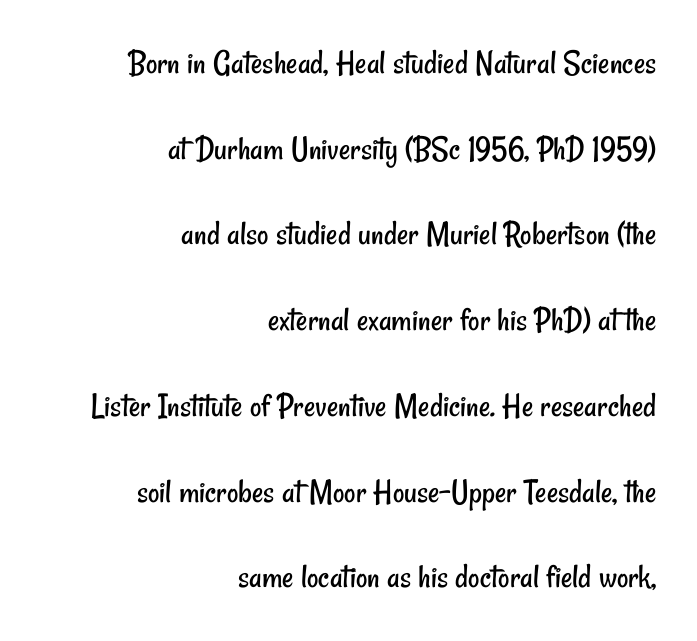
Q: Is the text bold? A: No.
Q: Is the typeface a serif or a sans-serif typeface? A: Sans-serif.
Q: Is the text underlined? A: No.
Q: How is the paragraph aligned? A: Right-aligned.
Q: Is the spacing between letters normal or unusually wide? A: Normal.
Q: Is the spacing between lines tight, normal or loose? A: Loose.
Q: Width (condensed, normal, or wide)? A: Condensed.
Q: Stroke contrast? A: Low.
Q: x-height? A: Small.
Q: Monospaced? A: No.
